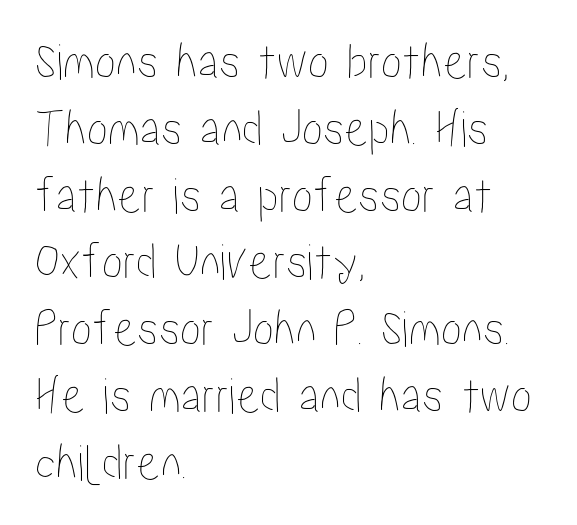
Think of a printed novel: that variable character pitch is what you see here. The gap between lines stays unmarked. The block of text has a typical density, with ordinary space between rows. Posture: upright roman. Spacing between characters is what you'd get straight out of the box. Reading down the block, your eye returns to a fixed left position each line.
